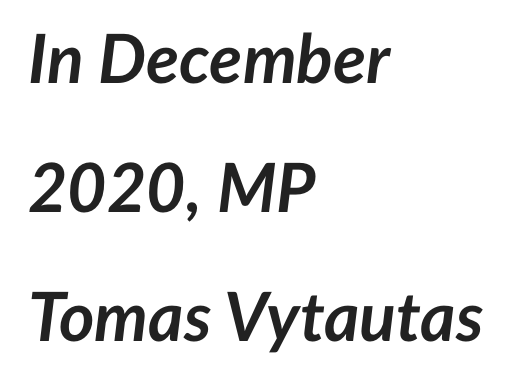
Check the space under the baseline: it is left empty. Each line starts at the same left margin while the right side varies. The face used here has the dense, thick strokes of a bold. Whoever set this chose breathing room over compactness in the vertical rhythm. Slanted lettering throughout. Character widths vary here, with narrow letters taking less room than wide ones.
